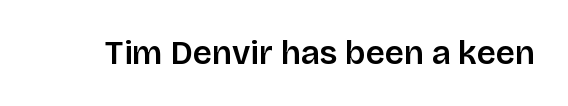
The image shows 33 px sans-serif type, upright; set normal letter spacing, not underlined; low stroke contrast and a large x-height.
